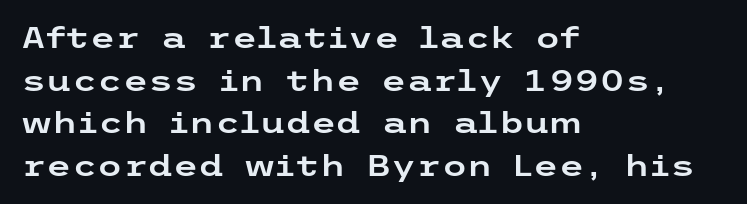
Q: Is the text italic (slanted)? A: No, it is upright.
Q: Is the typeface a serif or a sans-serif typeface? A: Sans-serif.
Q: Is the text underlined? A: No.
Q: How is the paragraph aligned? A: Left-aligned.
Q: Is the spacing between letters normal or unusually wide? A: Normal.
Q: Is the spacing between lines tight, normal or loose? A: Normal.
Q: Width (condensed, normal, or wide)? A: Wide.
Q: Stroke contrast? A: Low.
Q: x-height? A: Medium.
